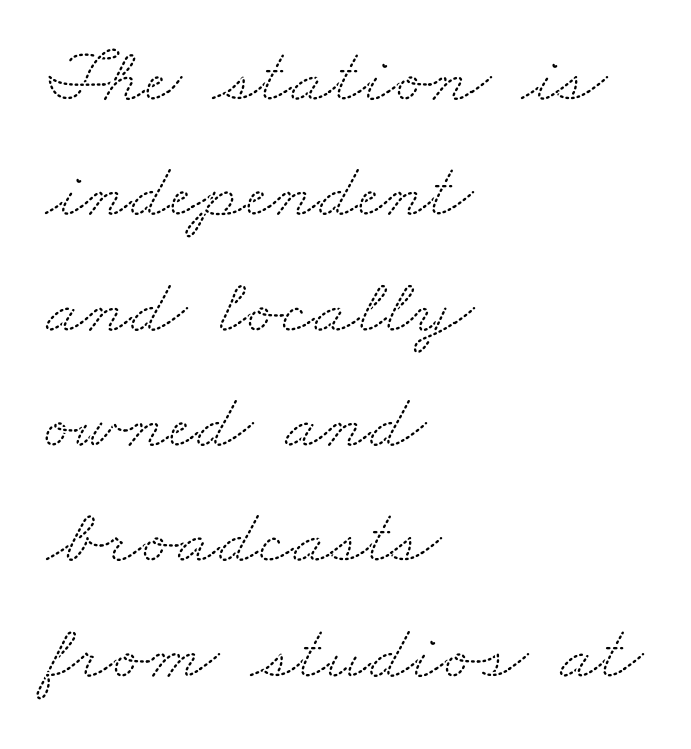
The image shows 79 px wide serif type; set left-aligned, normal line spacing (1.46x), normal letter spacing, not underlined; medium stroke contrast and a small x-height.
